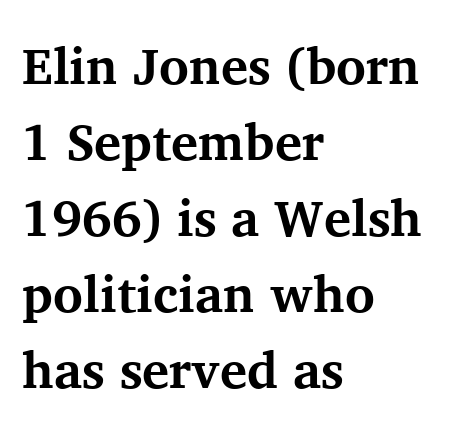
The image shows 51 px bold serif type, upright; set left-aligned, normal line spacing (1.49x), normal letter spacing, not underlined; medium stroke contrast and a medium x-height.
